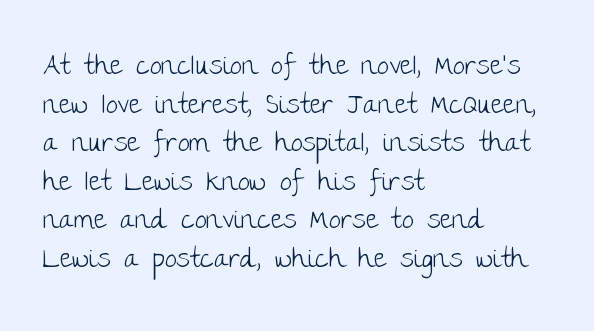
The image shows 27 px text type, upright; set left-aligned, normal line spacing (1.43x), normal letter spacing, not underlined.
